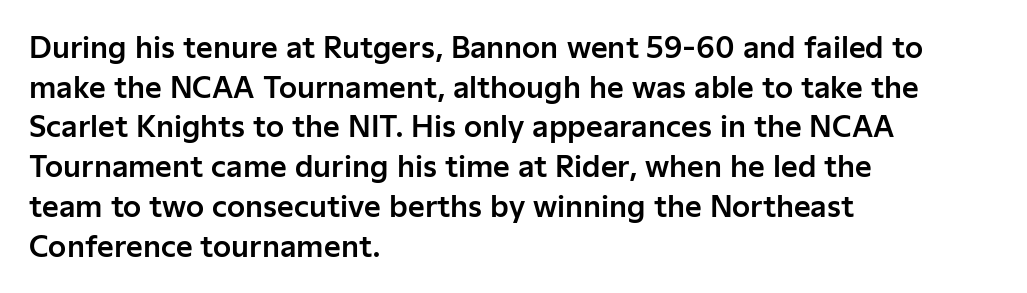
Rule under the text: the space is simply empty. Layout note: lines flush left. These lines were composed using upright roman letters. Do the characters align in a grid? No, the font is proportional. Note: no serifs on the glyphs.
